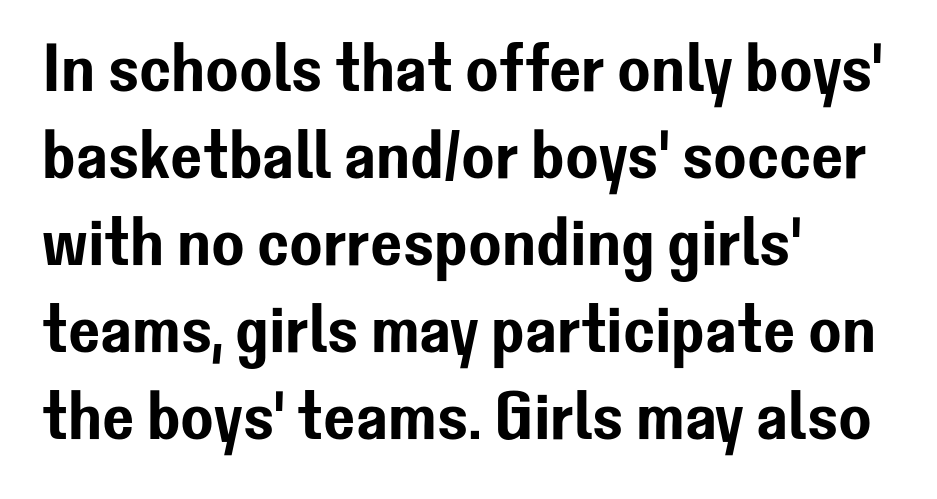
{"serif": "no", "italic": "no", "width": "normal", "stroke_contrast": "low", "x_height": "medium", "monospaced": "no", "underline": "no", "align": "left", "line_spacing": "normal", "line_spacing_ratio": 1.28, "letter_spacing": "normal", "letter_spacing_em": 0.0, "glyph_px": 68}
